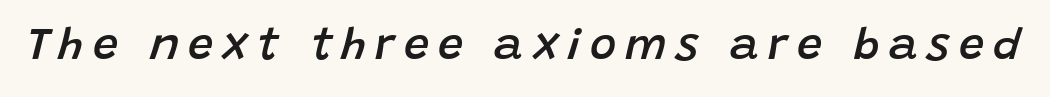
The image shows 45 px semibold type, italic (leaning right); set unusually wide letter spacing (+0.2 em), not underlined; low stroke contrast and a large x-height.
